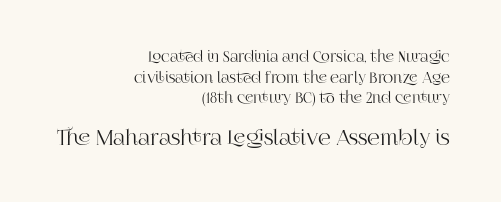
Q: Is the text italic (slanted)? A: No, it is upright.
Q: Is the text underlined? A: No.
Q: How is the paragraph aligned? A: Right-aligned.
Q: Is the spacing between letters normal or unusually wide? A: Normal.
Q: Is the spacing between lines tight, normal or loose? A: Normal.
Q: Which block of text is set in a larger size, the first (top) or the second (bottom)? A: The second (bottom) one.
